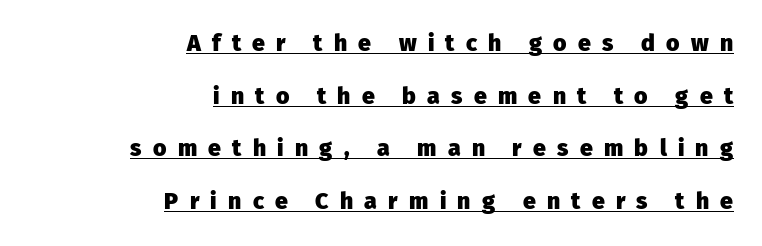
The image shows 23 px bold type, upright; set right-aligned, loose line spacing (2.29x), unusually wide letter spacing (+0.49 em), underlined.
